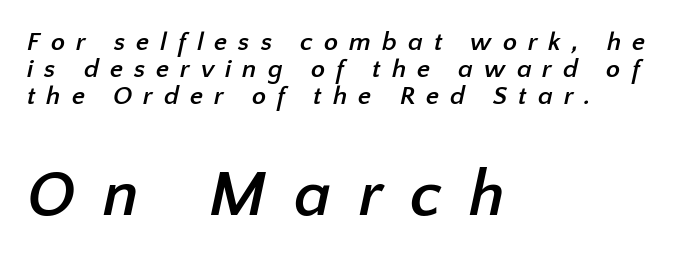
The image shows 65 px semibold sans-serif type; set left-aligned, tight line spacing (1.03x), unusually wide letter spacing (+0.42 em), not underlined; the second (bottom) block is 2.5x larger; low stroke contrast and a medium x-height.
